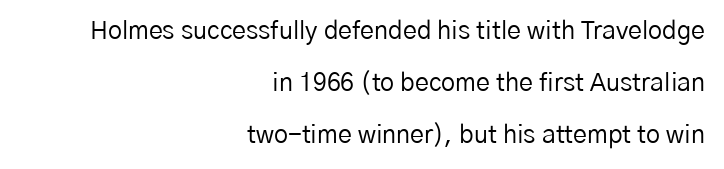
Q: Is the text bold? A: No.
Q: Is the text italic (slanted)? A: No, it is upright.
Q: Is the text underlined? A: No.
Q: How is the paragraph aligned? A: Right-aligned.
Q: Is the spacing between letters normal or unusually wide? A: Normal.
Q: Is the spacing between lines tight, normal or loose? A: Loose.
